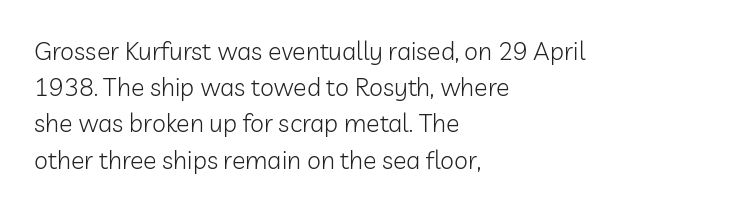
The image shows 25 px text type, upright; set left-aligned, normal line spacing (1.45x), normal letter spacing, not underlined.
